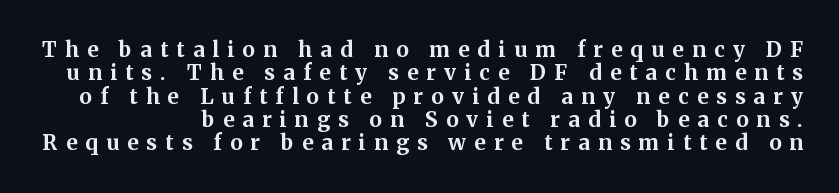
It's the straight-up-and-down kind of type. The space between consecutive lines is stingy. Compared with typical body copy, the letter spacing here is much looser. The baseline area is clear. Strokes here are thick enough to call this a true bold.
